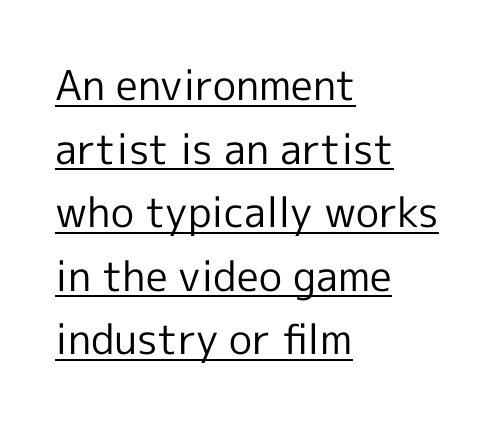
{"serif": "no", "italic": "no", "bold": "no", "weight": "regular", "width": "normal", "x_height": "medium", "monospaced": "no", "underline": "yes", "align": "left", "line_spacing": "normal", "line_spacing_ratio": 1.55, "letter_spacing": "normal", "letter_spacing_em": 0.0, "glyph_px": 41}
